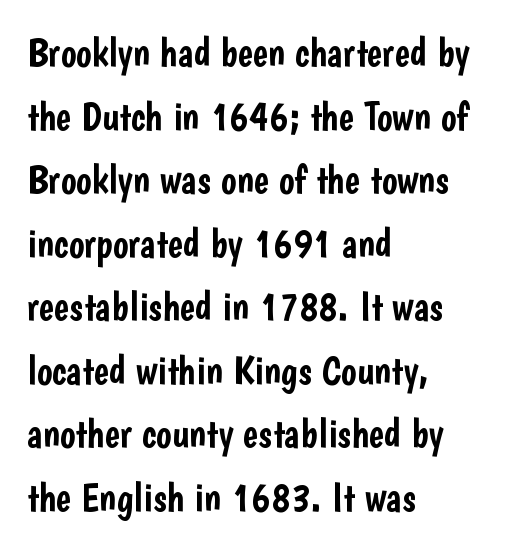
Unlike italic type, these characters show no tilt at all. Here the designer chose a conventional face with non-uniform glyph widths. Compared with a centered layout, this one pins lines to the left instead. Type without underlining. Rows of type keep a routine distance in the vertical direction.
